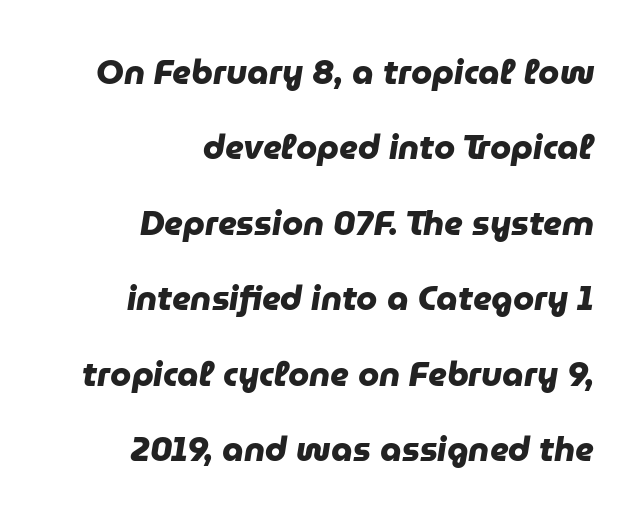
A typesetter would call this proportional, since set widths differ per character. Nothing unusual about the tracking: characters are spaced as the font intends. Casual observation: everything's shoved over to the right. You could fit nearly another row in the gap between these rows.
